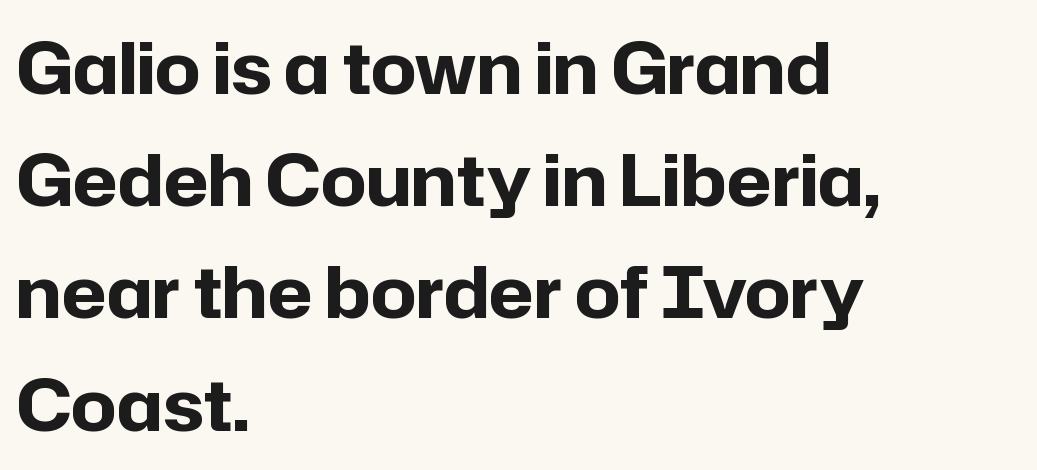
The image shows 71 px bold sans-serif type, upright; set left-aligned, normal line spacing (1.58x), normal letter spacing, not underlined; low stroke contrast and a medium x-height.
